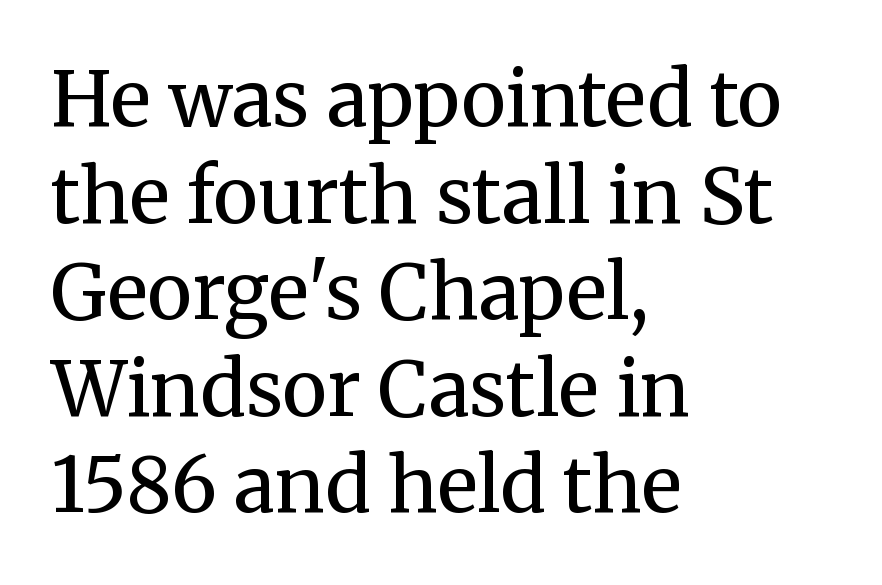
{"serif": "yes", "italic": "no", "bold": "no", "weight": "regular", "width": "normal", "stroke_contrast": "medium", "x_height": "medium", "monospaced": "no", "underline": "no", "align": "left", "line_spacing": "normal", "line_spacing_ratio": 1.27, "letter_spacing": "normal", "letter_spacing_em": 0.0, "glyph_px": 76}
